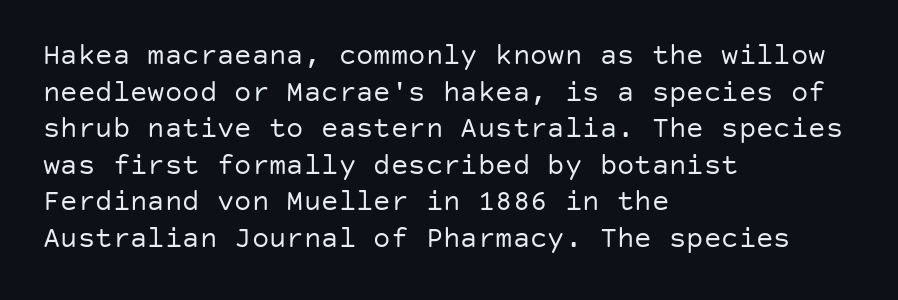
Unbolded letterforms with no extra heft. Unlike a traditional serif, this face leaves its strokes unadorned. Any mark beneath the type? The region is blank. Nope, not italic — everything's standing straight. Each word holds together tightly as a unit, with standard inter-letter gaps.
